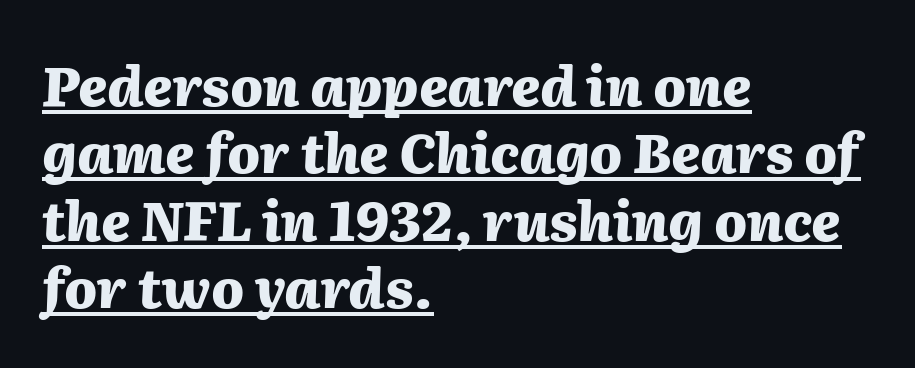
Q: Is the text bold? A: Yes.
Q: Is the text italic (slanted)? A: Yes, it leans right by about 2 degrees.
Q: Is the text underlined? A: Yes.
Q: How is the paragraph aligned? A: Left-aligned.
Q: Is the spacing between letters normal or unusually wide? A: Normal.
Q: Is the spacing between lines tight, normal or loose? A: Normal.
Q: Width (condensed, normal, or wide)? A: Normal.
Q: Stroke contrast? A: Medium.
Q: x-height? A: Medium.
Q: Monospaced? A: No.
